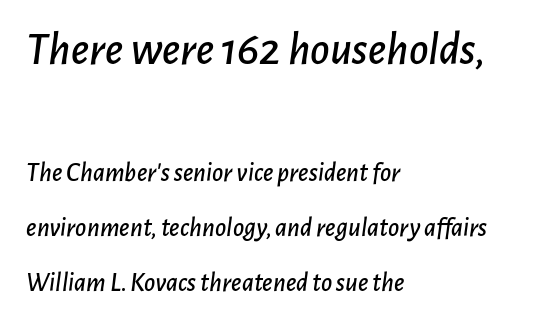
The image shows 47 px text type, italic (leaning right); set left-aligned, loose line spacing (2.03x), normal letter spacing, not underlined; the first (top) block is 1.74x larger; low stroke contrast and a medium x-height.
